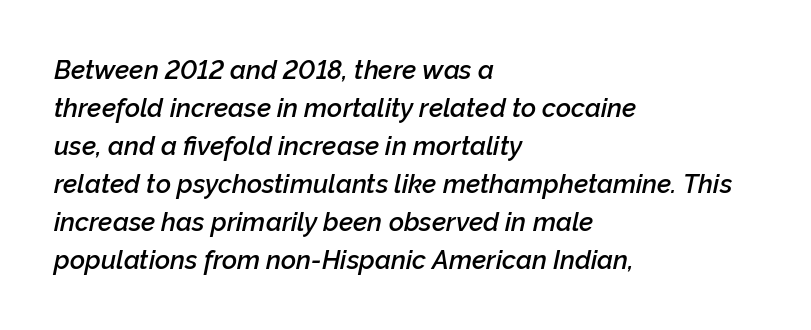
{"italic": "yes", "lean": "right", "slant_degrees": 12, "bold": "semi", "underline": "no", "align": "left", "line_spacing": "normal", "line_spacing_ratio": 1.46, "letter_spacing": "normal", "letter_spacing_em": 0.0, "glyph_px": 26}
